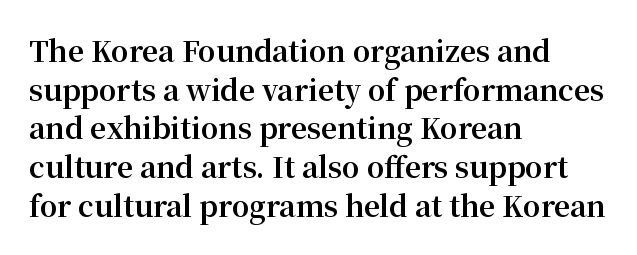
Q: Is the text bold? A: Yes.
Q: Is the text italic (slanted)? A: No, it is upright.
Q: Is the typeface a serif or a sans-serif typeface? A: Serif.
Q: Is the text underlined? A: No.
Q: How is the paragraph aligned? A: Left-aligned.
Q: Is the spacing between letters normal or unusually wide? A: Normal.
Q: Is the spacing between lines tight, normal or loose? A: Normal.
Q: Width (condensed, normal, or wide)? A: Normal.
Q: Stroke contrast? A: Medium.
Q: x-height? A: Medium.
Q: Monospaced? A: No.
